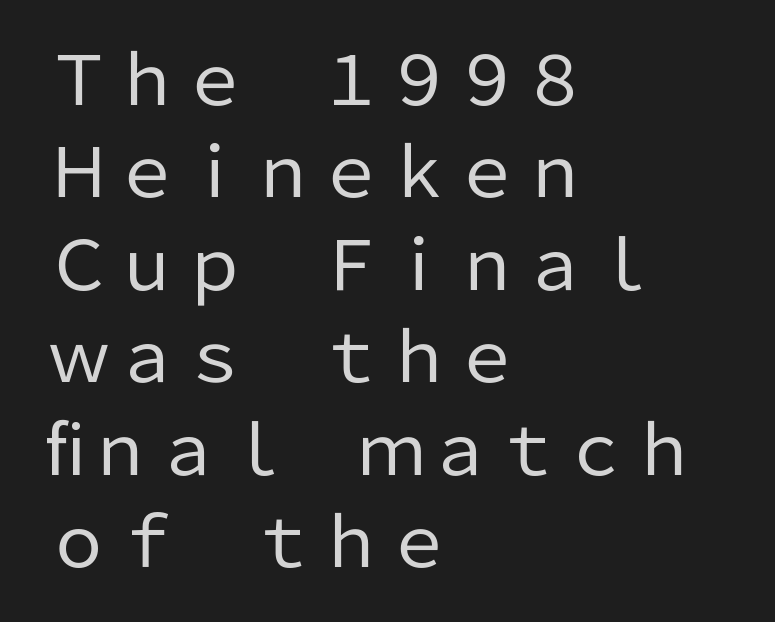
{"serif": "no", "italic": "no", "bold": "no", "weight": "regular", "width": "normal", "stroke_contrast": "low", "x_height": "medium", "monospaced": "no", "underline": "no", "align": "left", "line_spacing": "normal", "line_spacing_ratio": 1.36, "letter_spacing": "normal", "letter_spacing_em": 0.0, "glyph_px": 68}
